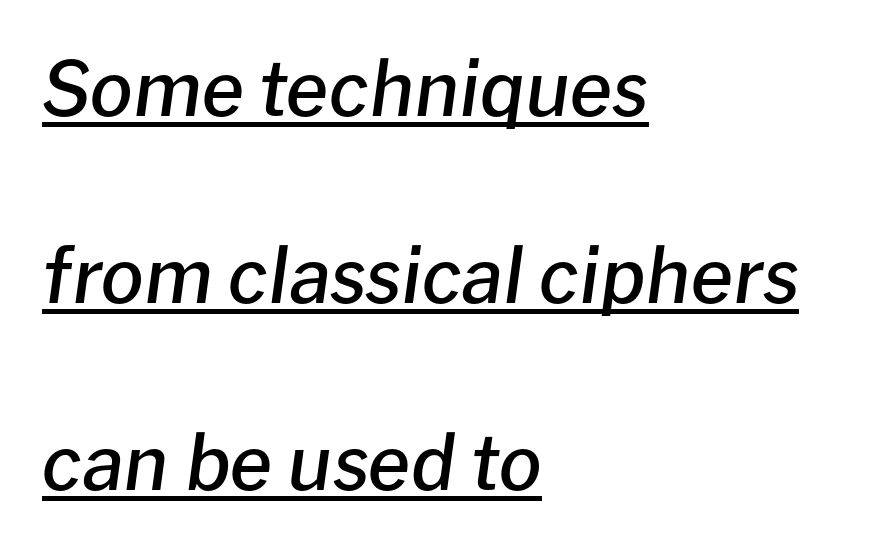
{"italic": "yes", "lean": "right", "slant_degrees": 8, "bold": "semi", "weight": "semibold", "width": "normal", "stroke_contrast": "low", "x_height": "medium", "monospaced": "no", "underline": "yes", "align": "left", "line_spacing": "loose", "line_spacing_ratio": 2.46, "letter_spacing": "normal", "letter_spacing_em": 0.0, "glyph_px": 76}
